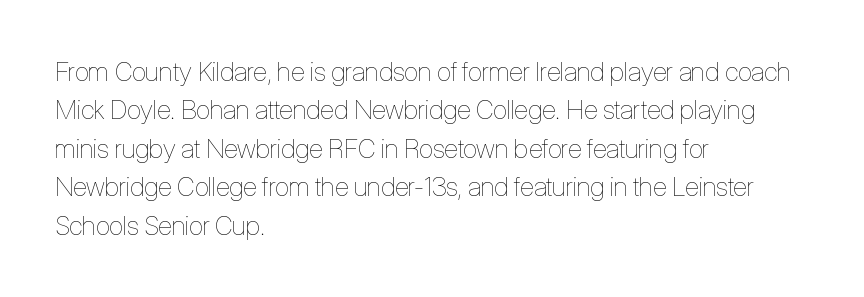
Leftover space on each line is placed entirely after the last word. The font sits on the lighter half of the weight spectrum, regular included. Here the glyphs are tracked normally, forming tight word shapes. Evenly set lines give the paragraph a standard silhouette. The area under the type is left untouched. The letters stand upright; this is a roman face.
